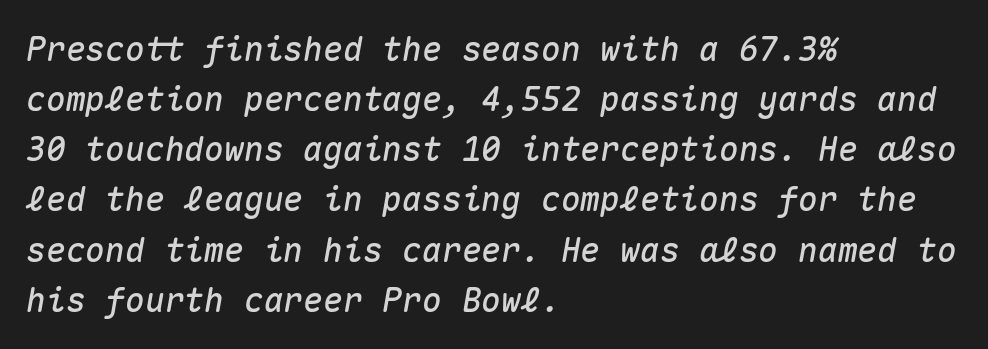
The image shows 33 px text type, italic (leaning right), monospaced; set left-aligned, normal line spacing (1.52x), normal letter spacing, not underlined; medium stroke contrast and a medium x-height.
